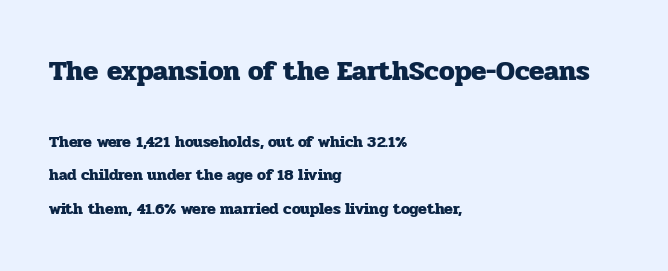
{"serif": "yes", "italic": "no", "bold": "yes", "weight": "heavy", "width": "normal", "stroke_contrast": "low", "x_height": "medium", "monospaced": "no", "underline": "no", "align": "left", "line_spacing": "loose", "line_spacing_ratio": 2.07, "letter_spacing": "normal", "letter_spacing_em": 0.0, "larger_block": "first", "size_ratio": 1.75, "glyph_px": 28}
